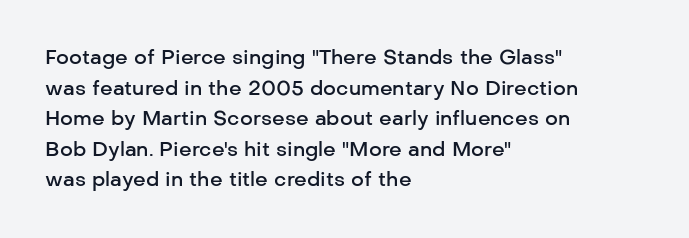
Q: Is the text bold? A: Semi-bold.
Q: Is the text italic (slanted)? A: No, it is upright.
Q: Is the text underlined? A: No.
Q: How is the paragraph aligned? A: Left-aligned.
Q: Is the spacing between letters normal or unusually wide? A: Normal.
Q: Is the spacing between lines tight, normal or loose? A: Normal.
